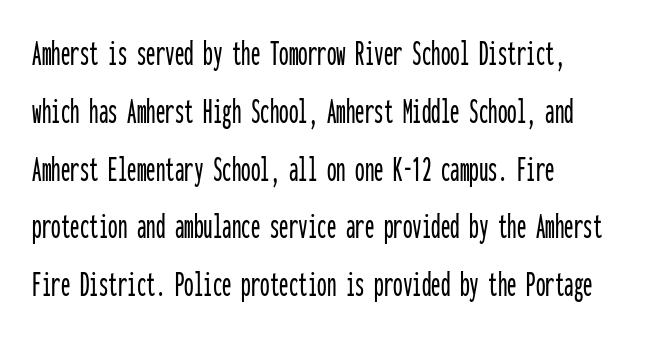
The rag falls on the right side of this text block. Monospaced: the letters line up in strict vertical columns. Grotesque or geometric, the face here clearly has no serifs. The face used here is rendered with its standard letterfit. Ascenders rise straight up at ninety degrees. The gap between lines stays unmarked.
